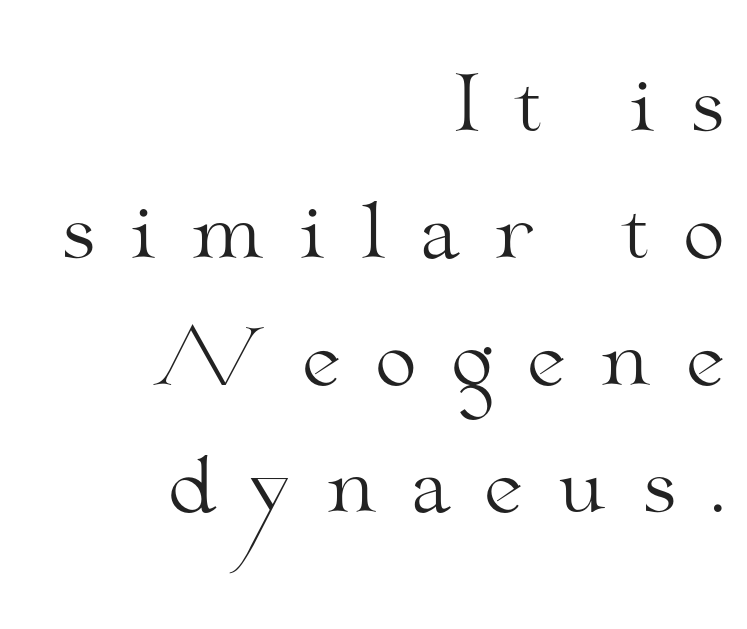
Q: Is the text bold? A: No.
Q: Is the text italic (slanted)? A: No, it is upright.
Q: Is the typeface a serif or a sans-serif typeface? A: Serif.
Q: Is the text underlined? A: No.
Q: How is the paragraph aligned? A: Right-aligned.
Q: Is the spacing between letters normal or unusually wide? A: Unusually wide.
Q: Is the spacing between lines tight, normal or loose? A: Normal.
Q: Width (condensed, normal, or wide)? A: Wide.
Q: Stroke contrast? A: Medium.
Q: x-height? A: Small.
Q: Monospaced? A: No.
